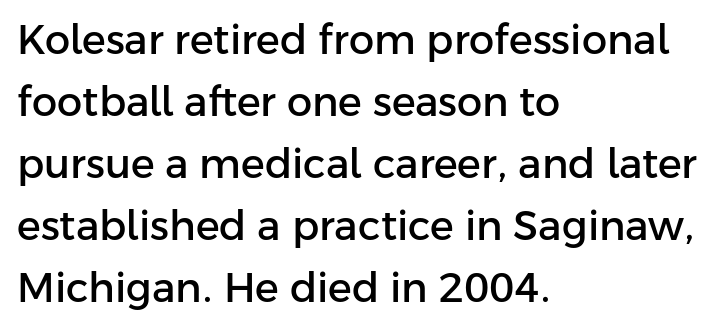
Q: Is the text italic (slanted)? A: No, it is upright.
Q: Is the typeface a serif or a sans-serif typeface? A: Sans-serif.
Q: Is the text underlined? A: No.
Q: How is the paragraph aligned? A: Left-aligned.
Q: Is the spacing between letters normal or unusually wide? A: Normal.
Q: Is the spacing between lines tight, normal or loose? A: Normal.
Q: Width (condensed, normal, or wide)? A: Normal.
Q: Stroke contrast? A: Low.
Q: x-height? A: Medium.
Q: Monospaced? A: No.
